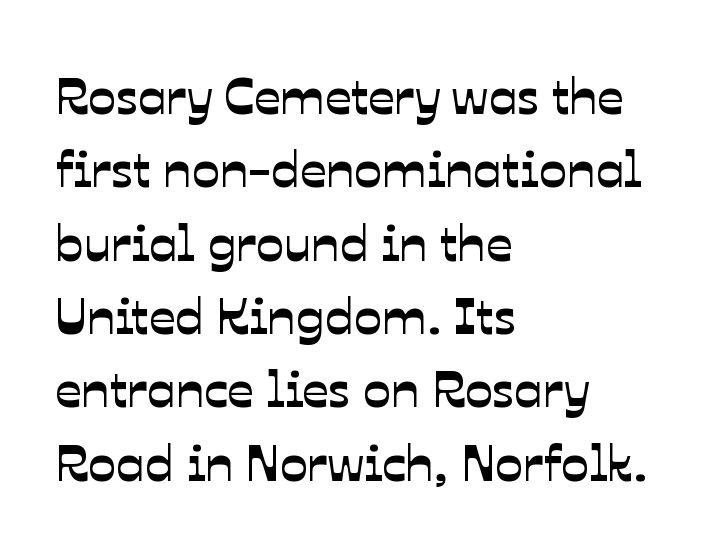
Letter spacing: default. These lines are composed in type without serifs. Think of a printed novel: that variable character pitch is what you see here. The space between consecutive lines is moderate.
